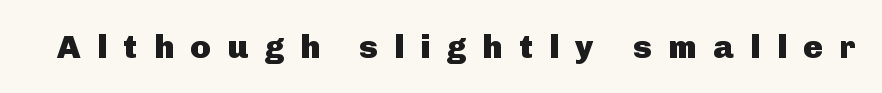
Q: Is the text bold? A: Yes.
Q: Is the text italic (slanted)? A: No, it is upright.
Q: Is the typeface a serif or a sans-serif typeface? A: Sans-serif.
Q: Is the text underlined? A: No.
Q: Is the spacing between letters normal or unusually wide? A: Unusually wide.
Q: Width (condensed, normal, or wide)? A: Normal.
Q: Stroke contrast? A: Low.
Q: x-height? A: Medium.
Q: Monospaced? A: No.
